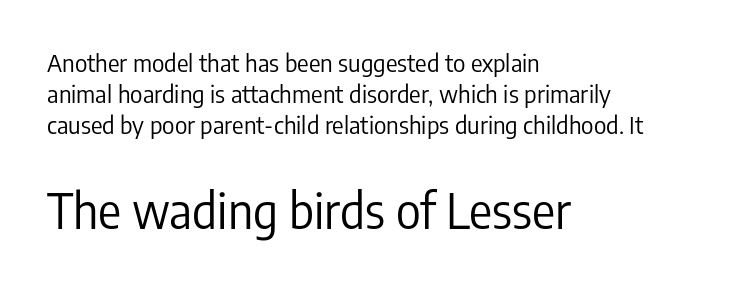
{"serif": "no", "italic": "no", "bold": "no", "weight": "regular", "width": "condensed", "stroke_contrast": "low", "x_height": "medium", "monospaced": "no", "underline": "no", "align": "left", "line_spacing": "normal", "line_spacing_ratio": 1.3, "letter_spacing": "normal", "letter_spacing_em": 0.0, "larger_block": "second", "size_ratio": 2.0, "glyph_px": 48}
